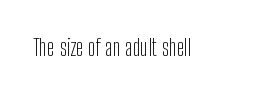
The image shows 23 px text type, upright; set normal letter spacing, not underlined.
